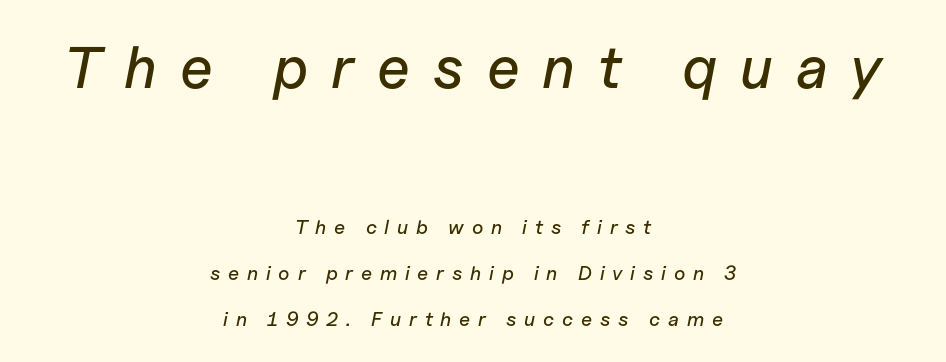
The image shows 59 px text type, italic (leaning right); set centered, loose line spacing (2.3x), unusually wide letter spacing (+0.39 em), not underlined; the first (top) block is 2.95x larger; low stroke contrast and a medium x-height.
